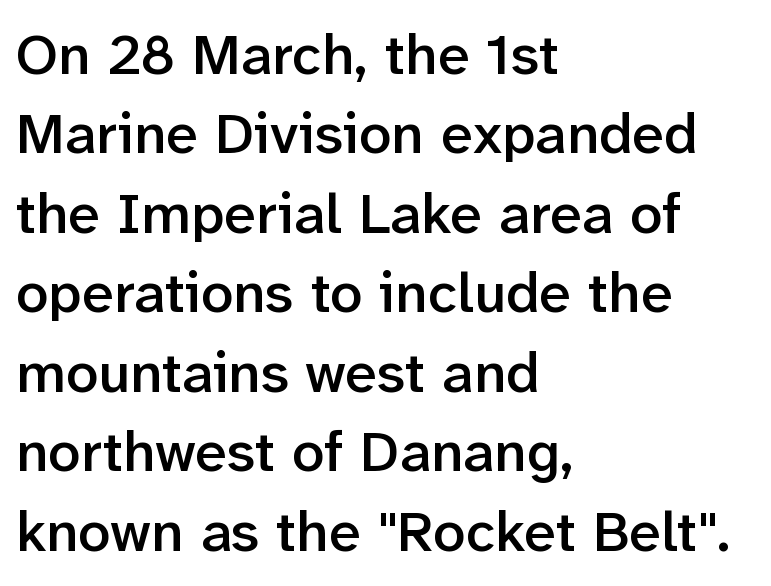
The image shows 58 px semibold sans-serif type, upright; set left-aligned, normal line spacing (1.37x), normal letter spacing, not underlined; low stroke contrast and a medium x-height.
